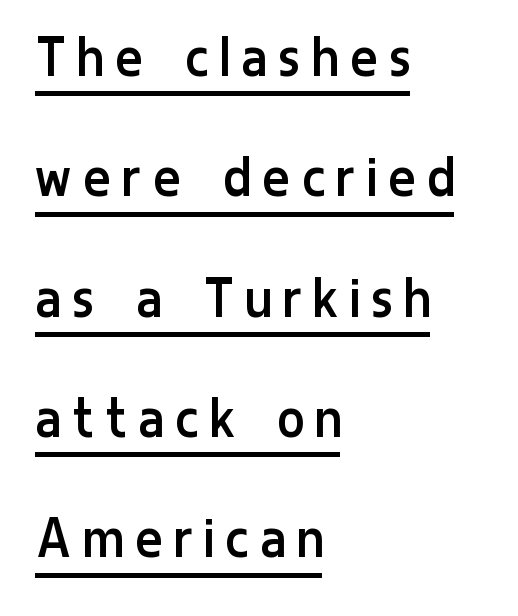
Q: Is the text bold? A: No.
Q: Is the text italic (slanted)? A: No, it is upright.
Q: Is the typeface a serif or a sans-serif typeface? A: Sans-serif.
Q: Is the text underlined? A: Yes.
Q: How is the paragraph aligned? A: Left-aligned.
Q: Is the spacing between letters normal or unusually wide? A: Unusually wide.
Q: Is the spacing between lines tight, normal or loose? A: Loose.
Q: Width (condensed, normal, or wide)? A: Condensed.
Q: Stroke contrast? A: Low.
Q: x-height? A: Medium.
Q: Monospaced? A: No.
